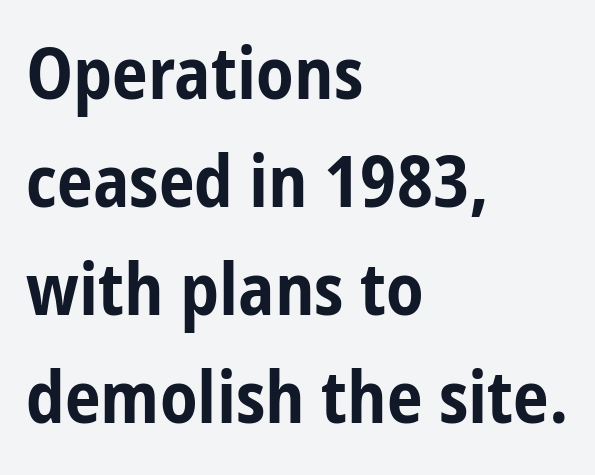
Q: Is the text bold? A: Yes.
Q: Is the text italic (slanted)? A: No, it is upright.
Q: Is the typeface a serif or a sans-serif typeface? A: Sans-serif.
Q: Is the text underlined? A: No.
Q: How is the paragraph aligned? A: Left-aligned.
Q: Is the spacing between letters normal or unusually wide? A: Normal.
Q: Is the spacing between lines tight, normal or loose? A: Normal.
Q: Width (condensed, normal, or wide)? A: Condensed.
Q: Stroke contrast? A: Low.
Q: x-height? A: Medium.
Q: Monospaced? A: No.
